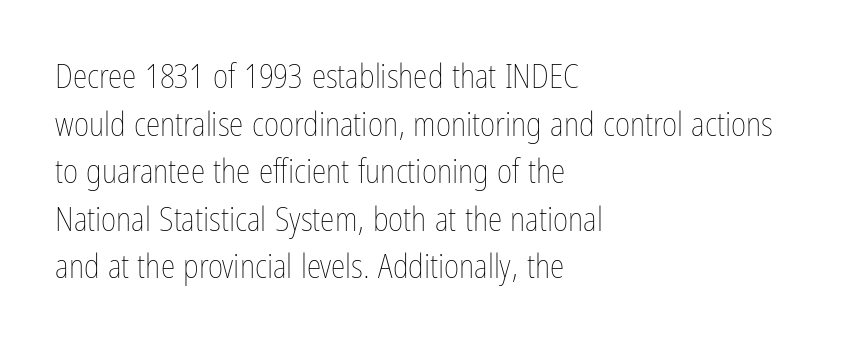
{"italic": "no", "bold": "no", "weight": "thin", "width": "condensed", "stroke_contrast": "low", "x_height": "medium", "monospaced": "no", "underline": "no", "align": "left", "line_spacing": "normal", "line_spacing_ratio": 1.44, "letter_spacing": "normal", "letter_spacing_em": 0.0, "glyph_px": 33}
